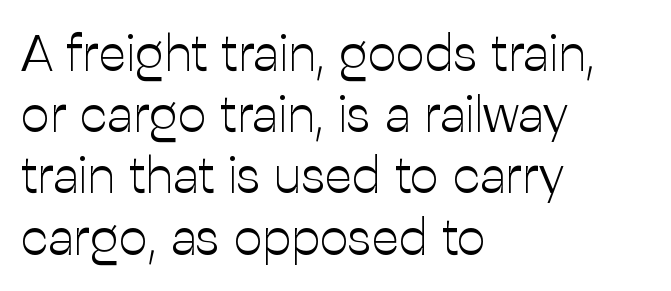
The face used here is proportionally spaced, like ordinary book or web type. You could call the tracking neutral — neither tight nor loose. This rendering uses left alignment, leaving the right contour irregular. Rule under the text: the space is simply empty. The font family rendered here belongs to the sans-serif group. Weight class: somewhere from thin through regular.
